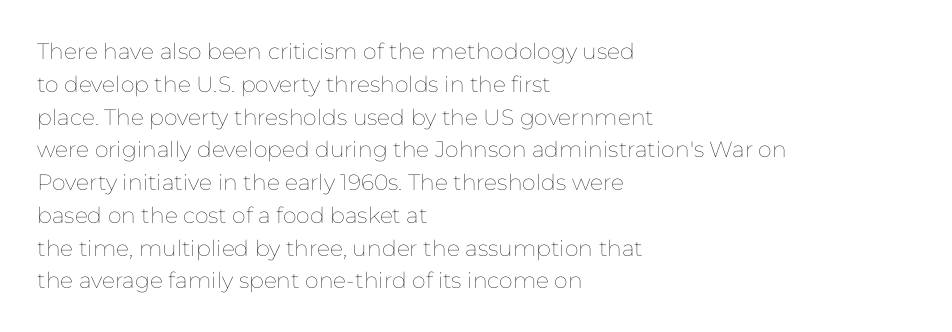
The image shows 22 px text type, upright; set left-aligned, normal line spacing (1.49x), normal letter spacing, not underlined.
